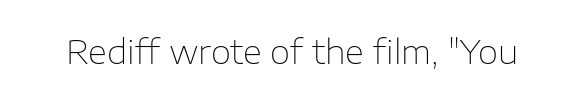
{"serif": "no", "italic": "no", "bold": "no", "weight": "thin", "width": "normal", "stroke_contrast": "low", "x_height": "medium", "monospaced": "no", "underline": "no", "letter_spacing": "normal", "letter_spacing_em": 0.0, "glyph_px": 33}
